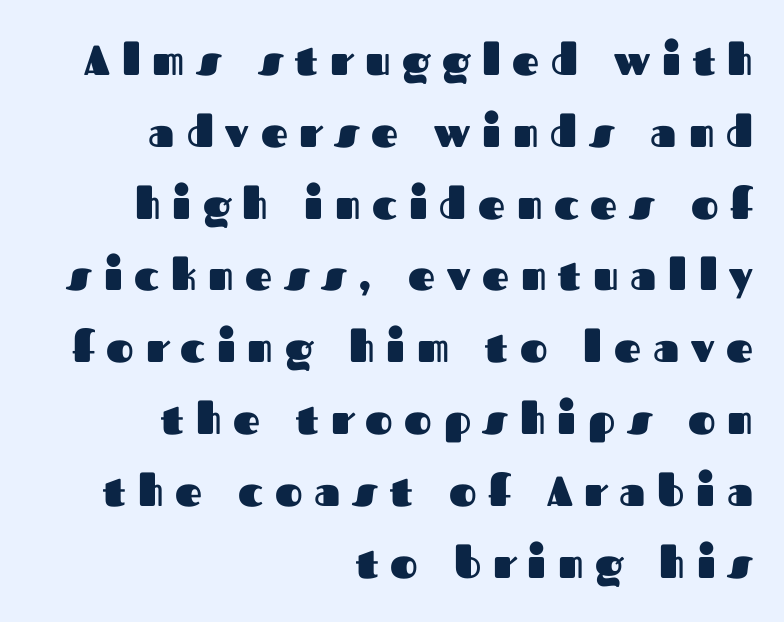
Q: Is the text bold? A: Yes.
Q: Is the text italic (slanted)? A: No, it is upright.
Q: Is the typeface a serif or a sans-serif typeface? A: Sans-serif.
Q: Is the text underlined? A: No.
Q: How is the paragraph aligned? A: Right-aligned.
Q: Is the spacing between letters normal or unusually wide? A: Unusually wide.
Q: Width (condensed, normal, or wide)? A: Normal.
Q: Stroke contrast? A: Medium.
Q: x-height? A: Medium.
Q: Monospaced? A: No.
